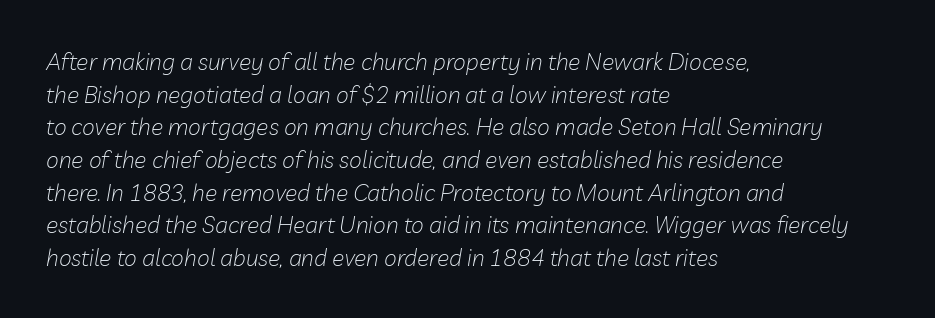
The image shows 23 px text type, italic (leaning right); set left-aligned, normal line spacing (1.42x), normal letter spacing, not underlined.
